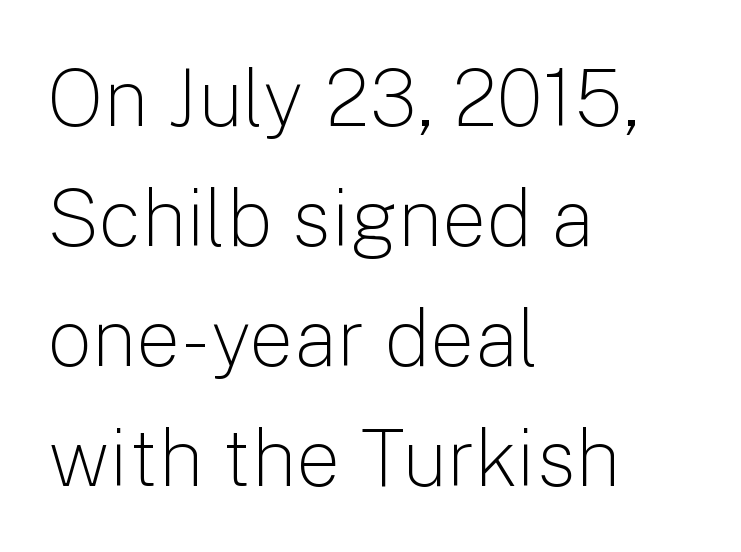
Line beginnings align vertically; line endings do not. Do the characters align in a grid? No, the font is proportional. Glyph-to-glyph distance matches everyday printed text. Nobody drew a line under any word here. These lines are composed in type without serifs.
